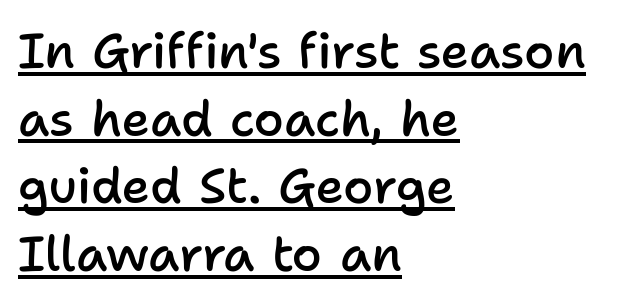
Posture: vertical. Spacing verdict: proportional, widths tailored to each character. Check where the strokes stop: nothing finishes them off — pure sans. Underlined type.
